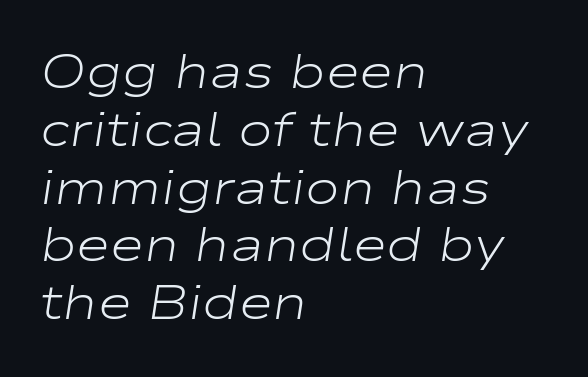
{"italic": "yes", "lean": "right", "slant_degrees": 9, "bold": "no", "weight": "light", "width": "wide", "stroke_contrast": "low", "x_height": "medium", "monospaced": "no", "underline": "no", "align": "left", "line_spacing_ratio": 1.23, "letter_spacing": "normal", "letter_spacing_em": 0.0, "glyph_px": 47}
